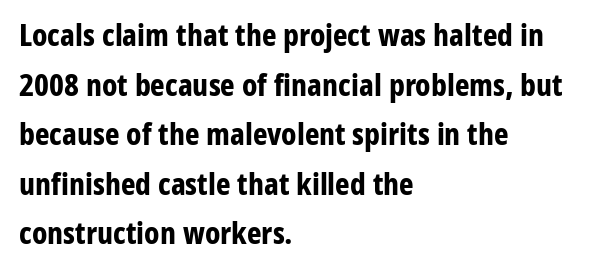
Q: Is the text bold? A: Yes.
Q: Is the text italic (slanted)? A: No, it is upright.
Q: Is the typeface a serif or a sans-serif typeface? A: Sans-serif.
Q: Is the text underlined? A: No.
Q: How is the paragraph aligned? A: Left-aligned.
Q: Is the spacing between letters normal or unusually wide? A: Normal.
Q: Is the spacing between lines tight, normal or loose? A: Normal.
Q: Width (condensed, normal, or wide)? A: Condensed.
Q: Stroke contrast? A: Low.
Q: x-height? A: Medium.
Q: Monospaced? A: No.
